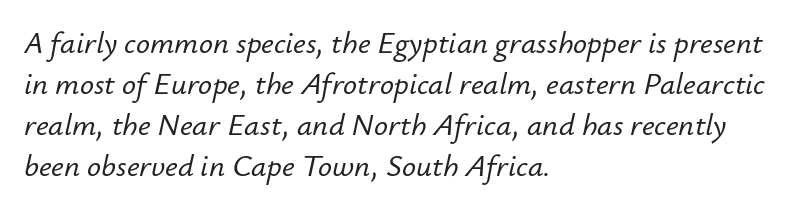
Italic? Definitely — the glyphs are oblique. Think of a printed novel: that variable character pitch is what you see here. This rendering leaves character spacing at its baseline value. The lines are quadded left. Descender tails drop into unmarked territory.
